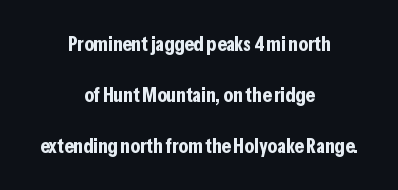
The space beneath each line is pristine and unruled. Letter spacing: default. Notice how thick the strokes are: this is what a full bold looks like. Style check: upright. In CSS terms this would be text-align: center.
